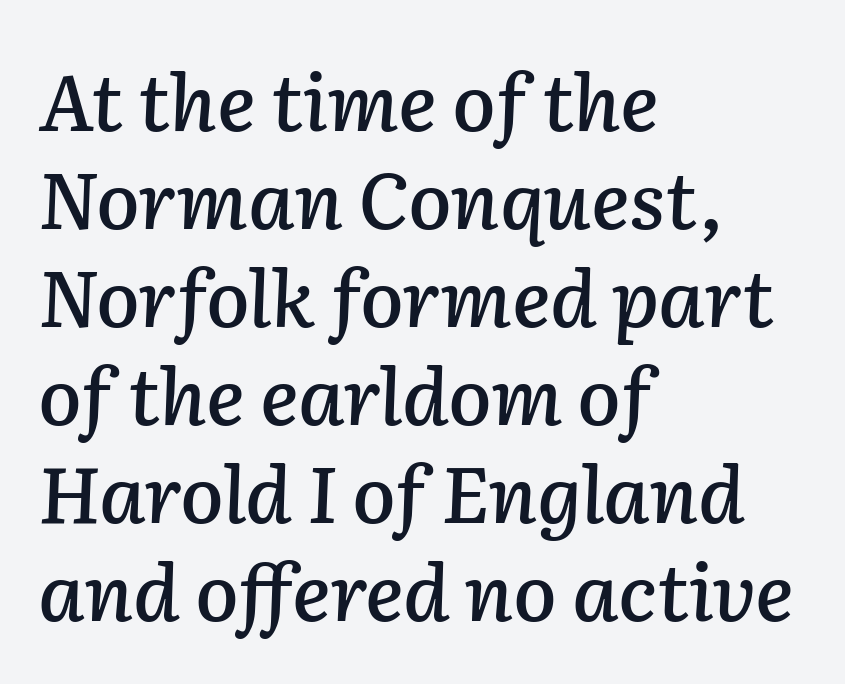
The image shows 79 px text type, italic (leaning right); set left-aligned, line spacing 1.24x, normal letter spacing, not underlined; low stroke contrast and a medium x-height.
